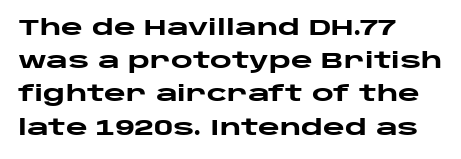
Q: Is the text bold? A: Yes.
Q: Is the text italic (slanted)? A: No, it is upright.
Q: Is the text underlined? A: No.
Q: How is the paragraph aligned? A: Left-aligned.
Q: Is the spacing between letters normal or unusually wide? A: Normal.
Q: Is the spacing between lines tight, normal or loose? A: Normal.
